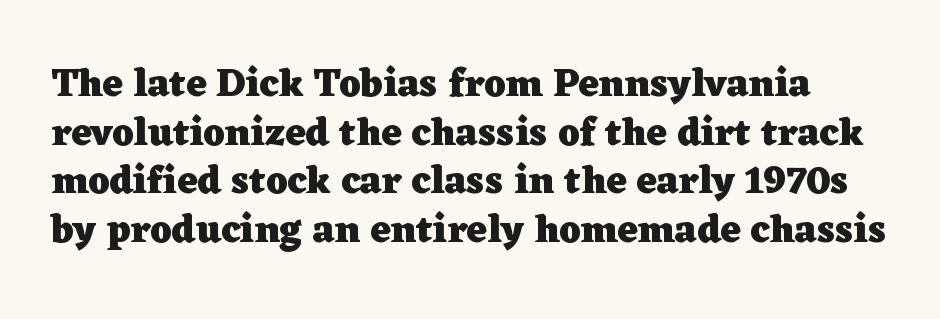
Evenly set lines give the paragraph a standard silhouette. What weight is shown? A full bold with thick strokes. Check under the words: just untouched page. The face used here is rendered with its standard letterfit.
